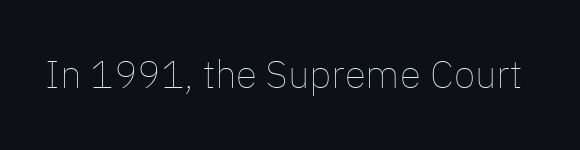
The image shows 39 px thin type, upright; set normal letter spacing, not underlined; low stroke contrast and a medium x-height.
